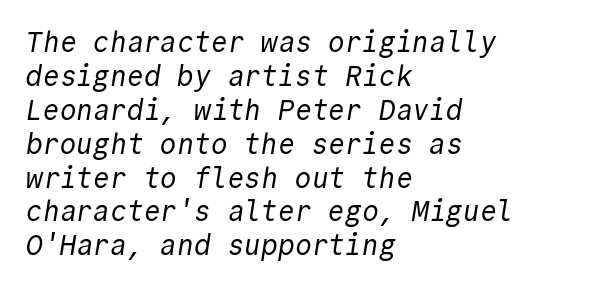
Q: Is the text bold? A: No.
Q: Is the typeface a serif or a sans-serif typeface? A: Sans-serif.
Q: Is the text underlined? A: No.
Q: How is the paragraph aligned? A: Left-aligned.
Q: Is the spacing between letters normal or unusually wide? A: Normal.
Q: Width (condensed, normal, or wide)? A: Normal.
Q: x-height? A: Medium.
Q: Monospaced? A: Yes.
